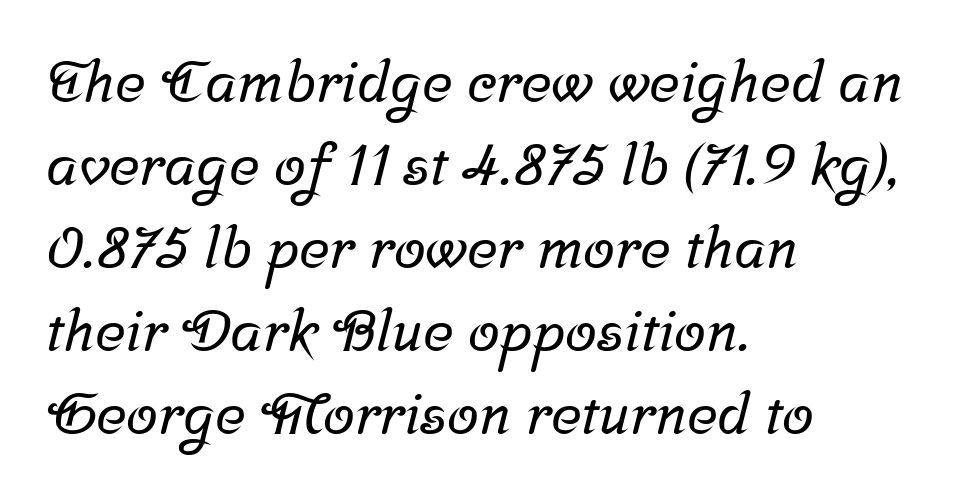
Do the characters align in a grid? No, the font is proportional. A classic flush-left, rag-right setting is used for this passage. The face used here is rendered with its standard letterfit. The space directly below the letters is spotless. Rows of type keep a routine distance in the vertical direction.
